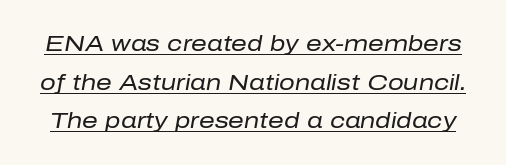
The image shows 22 px text type, italic (leaning right); set line spacing 1.76x, normal letter spacing, underlined.
